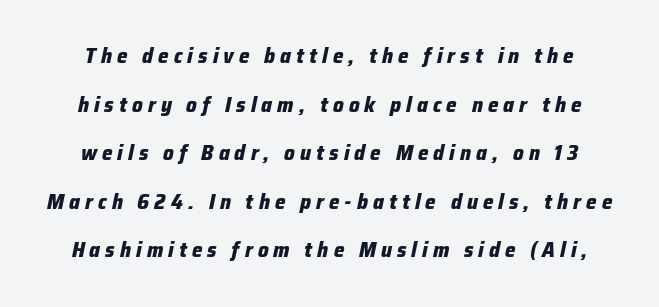
Q: Is the text bold? A: Yes.
Q: Is the text italic (slanted)? A: Yes, it leans right by about 12 degrees.
Q: Is the text underlined? A: No.
Q: Is the spacing between letters normal or unusually wide? A: Unusually wide.
Q: Is the spacing between lines tight, normal or loose? A: Loose.
